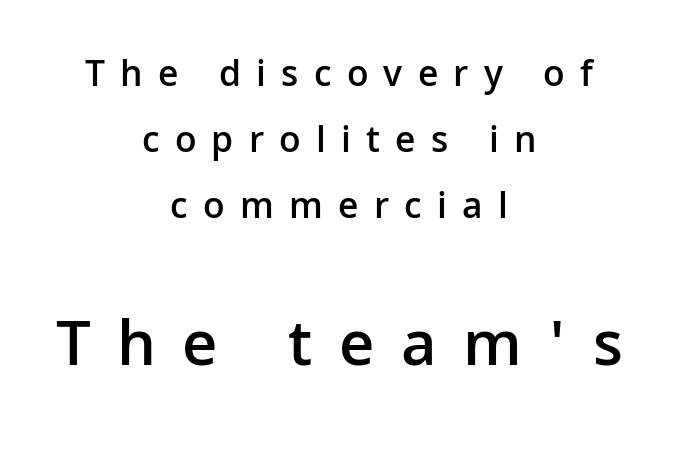
Q: Is the text bold? A: Semi-bold.
Q: Is the text italic (slanted)? A: No, it is upright.
Q: Is the typeface a serif or a sans-serif typeface? A: Sans-serif.
Q: Is the text underlined? A: No.
Q: How is the paragraph aligned? A: Centered.
Q: Is the spacing between letters normal or unusually wide? A: Unusually wide.
Q: Which block of text is set in a larger size, the first (top) or the second (bottom)? A: The second (bottom) one.
Q: Width (condensed, normal, or wide)? A: Normal.
Q: Stroke contrast? A: Low.
Q: x-height? A: Medium.
Q: Monospaced? A: No.
